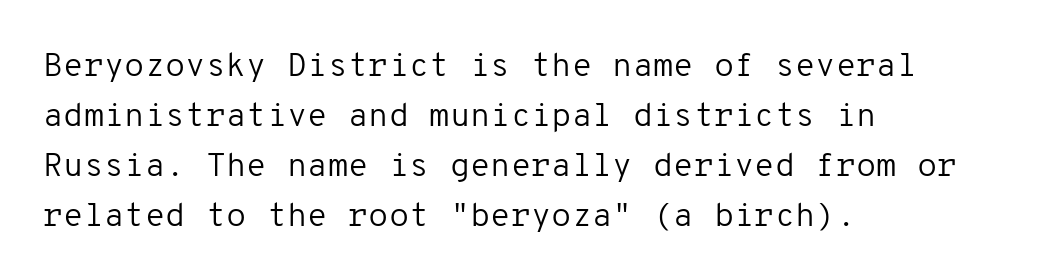
The image shows 33 px regular-weight sans-serif type, upright, monospaced; set left-aligned, normal line spacing (1.52x), normal letter spacing, not underlined; low stroke contrast and a medium x-height.
